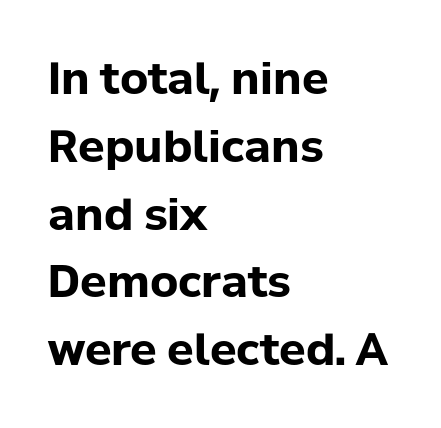
The image shows 44 px bold sans-serif type, upright; set left-aligned, normal line spacing (1.54x), normal letter spacing, not underlined; low stroke contrast and a medium x-height.
